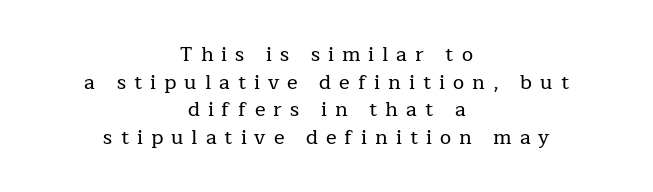
{"italic": "no", "underline": "no", "align": "center", "line_spacing": "normal", "line_spacing_ratio": 1.38, "letter_spacing": "wide", "letter_spacing_em": 0.4, "glyph_px": 20}
